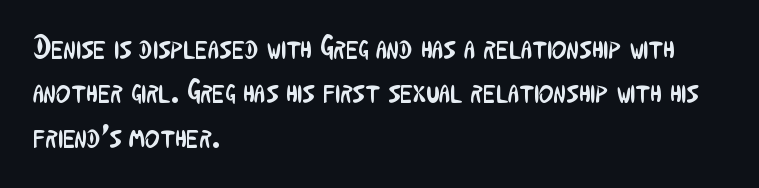
Proportional: the letters do not fall into vertical columns. The typography opts for an upright posture over an oblique one. Font category for this specimen: sans-serif. Summary of vertical rhythm: regular, with standard interline spacing.
